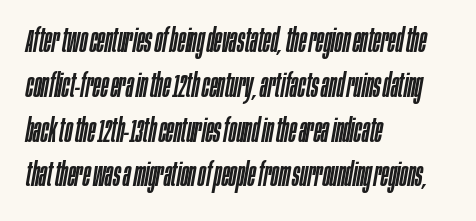
Q: Is the text italic (slanted)? A: Yes, it leans right by about 10 degrees.
Q: Is the text underlined? A: No.
Q: How is the paragraph aligned? A: Left-aligned.
Q: Is the spacing between letters normal or unusually wide? A: Normal.
Q: Is the spacing between lines tight, normal or loose? A: Normal.
Q: Width (condensed, normal, or wide)? A: Condensed.
Q: Stroke contrast? A: Low.
Q: x-height? A: Large.
Q: Monospaced? A: No.
